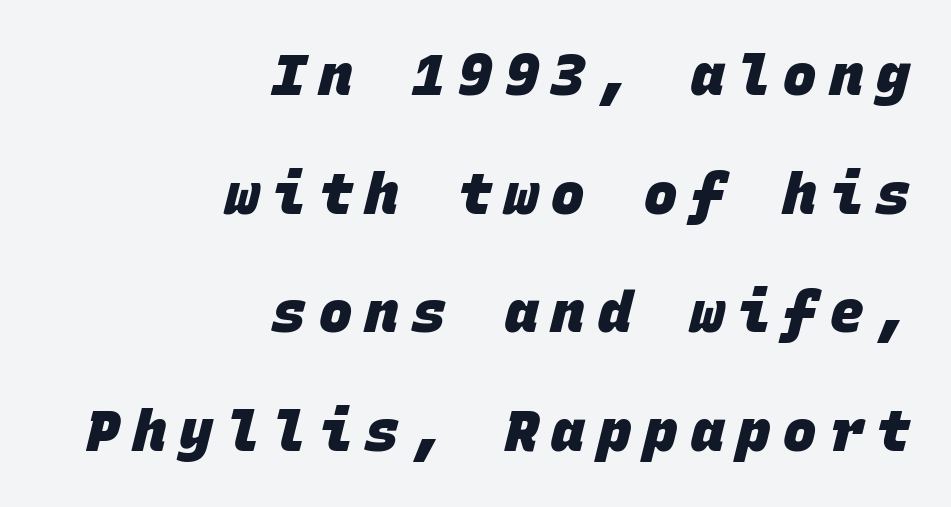
{"serif": "no", "bold": "yes", "weight": "heavy", "width": "normal", "stroke_contrast": "low", "x_height": "large", "monospaced": "yes", "underline": "no", "align": "right", "line_spacing": "loose", "line_spacing_ratio": 2.12, "letter_spacing": "wide", "letter_spacing_em": 0.23, "glyph_px": 56}
